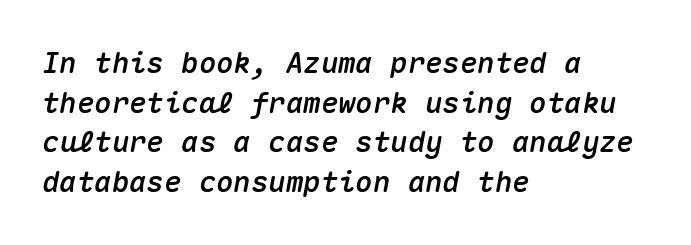
Notice how descenders clear the ascenders below comfortably — that's standard leading. Does the copy run flush right? No — it runs flush left. This sample uses plain, unmodified letter spacing. Think of a typewriter: that constant character pitch is what you see here. Check the space under the baseline: it is left empty.
